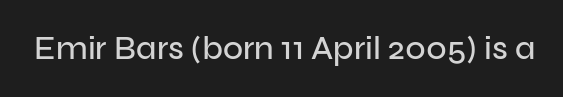
The image shows 33 px sans-serif type, upright; set normal letter spacing, not underlined; low stroke contrast and a medium x-height.
